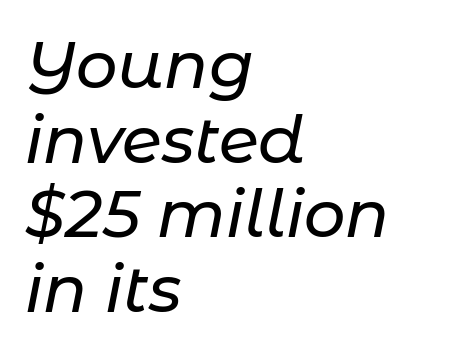
{"italic": "yes", "lean": "right", "slant_degrees": 11, "width": "normal", "stroke_contrast": "low", "x_height": "medium", "monospaced": "no", "underline": "no", "align": "left", "line_spacing": "tight", "line_spacing_ratio": 1.15, "letter_spacing": "normal", "letter_spacing_em": 0.0, "glyph_px": 65}
